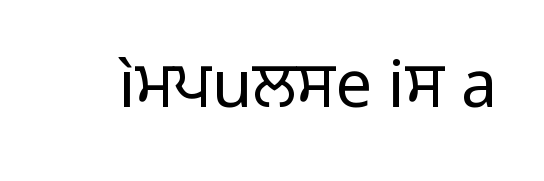
You can tell it's not italic because the verticals are truly vertical. Think of a printed novel: that variable character pitch is what you see here. This rendering employs a face without finishing strokes, i.e., a sans-serif. The area under the type is left untouched. On a weight scale, this lands at 450 or below.
